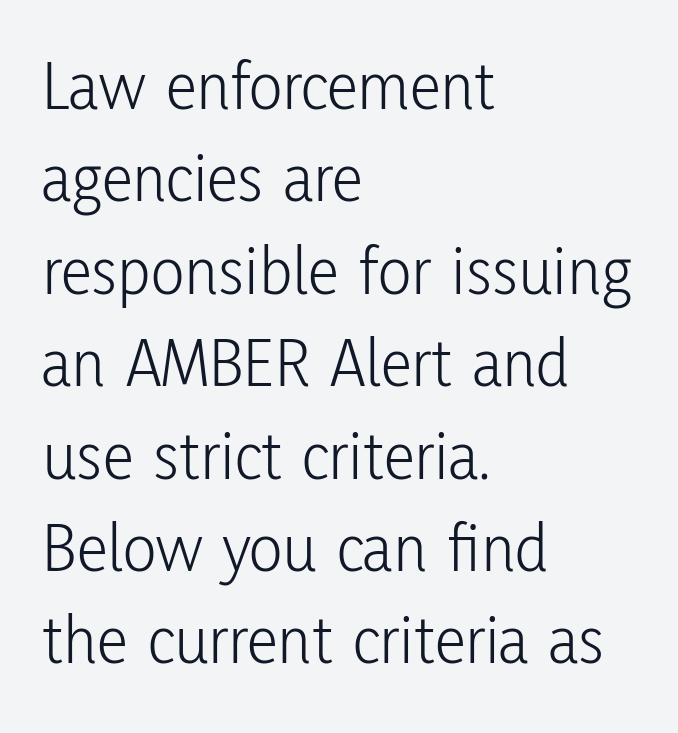
{"serif": "no", "italic": "no", "bold": "no", "weight": "light", "width": "condensed", "stroke_contrast": "low", "x_height": "medium", "monospaced": "no", "underline": "no", "align": "left", "line_spacing": "normal", "line_spacing_ratio": 1.32, "letter_spacing": "normal", "letter_spacing_em": 0.0, "glyph_px": 70}
